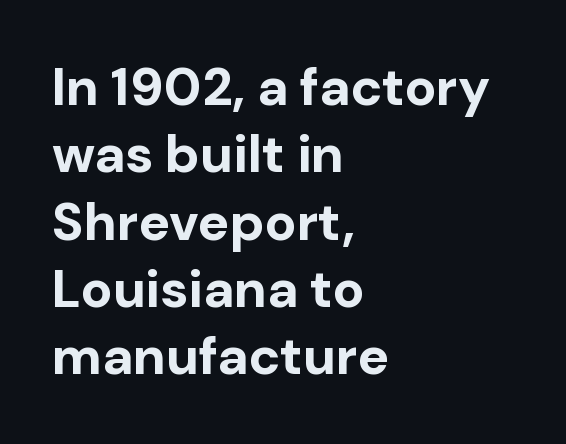
{"serif": "no", "italic": "no", "bold": "yes", "weight": "bold", "width": "normal", "stroke_contrast": "low", "x_height": "medium", "monospaced": "no", "underline": "no", "align": "left", "line_spacing": "normal", "line_spacing_ratio": 1.27, "letter_spacing": "normal", "letter_spacing_em": 0.0, "glyph_px": 53}
